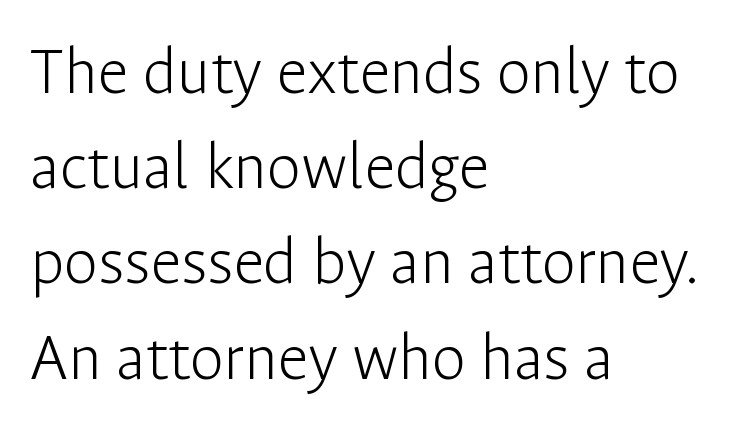
The image shows 69 px light sans-serif type, upright; set left-aligned, normal line spacing (1.38x), normal letter spacing, not underlined; low stroke contrast and a medium x-height.
